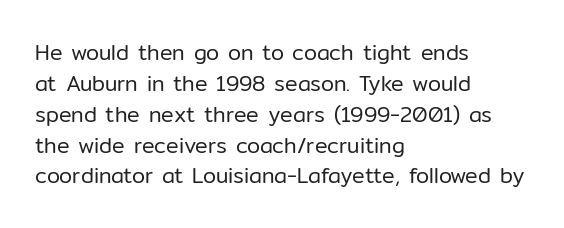
If you drew a line through each stem, it would be perfectly vertical. Leftover space on each line is placed entirely after the last word. The vertical gap from one line to the next is medium. The specimen omits any rule beneath the text block's lines.
